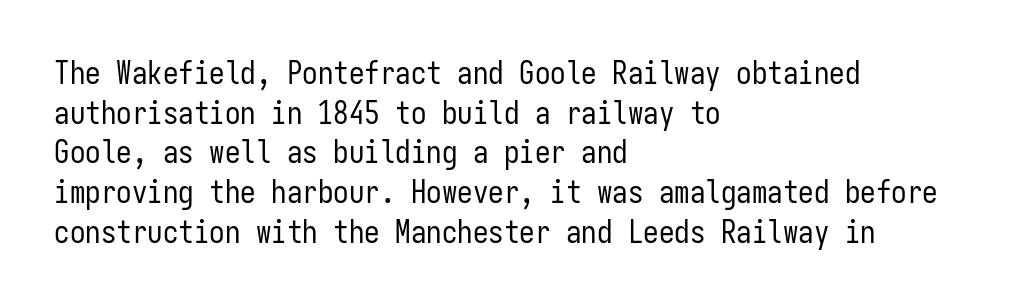
The image shows 31 px regular-weight, condensed sans-serif type, upright, monospaced; set left-aligned, normal line spacing (1.28x), normal letter spacing, not underlined; low stroke contrast and a medium x-height.
